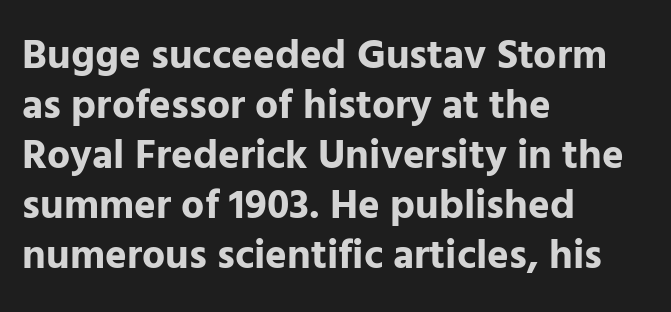
Nope, not italic — everything's standing straight. The passage shown is typed in a proportional face where columns would drift. Compared with typical body copy, the letter spacing here is the same. Serifs: no, the terminals of the letterforms are clean. Compared with a centered layout, this one pins lines to the left instead.
